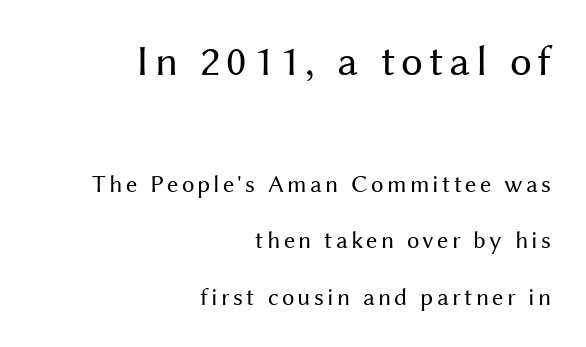
Q: Is the text bold? A: No.
Q: Is the text italic (slanted)? A: No, it is upright.
Q: Is the typeface a serif or a sans-serif typeface? A: Sans-serif.
Q: Is the text underlined? A: No.
Q: How is the paragraph aligned? A: Right-aligned.
Q: Is the spacing between lines tight, normal or loose? A: Loose.
Q: Which block of text is set in a larger size, the first (top) or the second (bottom)? A: The first (top) one.
Q: Width (condensed, normal, or wide)? A: Normal.
Q: Stroke contrast? A: Medium.
Q: x-height? A: Medium.
Q: Monospaced? A: No.
